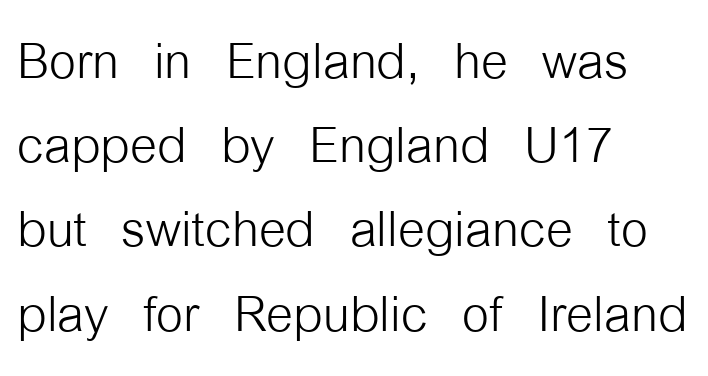
Letters have the restrained weight of plain body copy at most. The passage is arranged the way most books set body copy — flush left. This is roman type, the default non-slanted kind. Do the characters align in a grid? No, the font is proportional. Characters follow at the spacing the type designer built in. Does the type have serifs? No, each stem ends abruptly.
